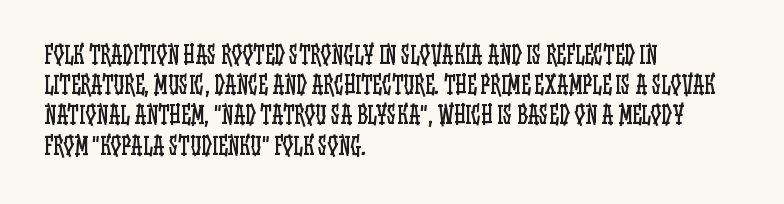
Q: Is the text bold? A: No.
Q: Is the text italic (slanted)? A: No, it is upright.
Q: Is the text underlined? A: No.
Q: How is the paragraph aligned? A: Left-aligned.
Q: Is the spacing between letters normal or unusually wide? A: Normal.
Q: Is the spacing between lines tight, normal or loose? A: Normal.
